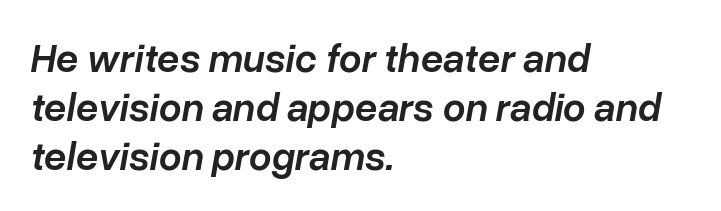
{"italic": "yes", "lean": "right", "slant_degrees": 10, "bold": "semi", "weight": "semibold", "width": "normal", "stroke_contrast": "low", "x_height": "medium", "monospaced": "no", "underline": "no", "align": "left", "line_spacing_ratio": 1.22, "letter_spacing": "normal", "letter_spacing_em": 0.0, "glyph_px": 40}
